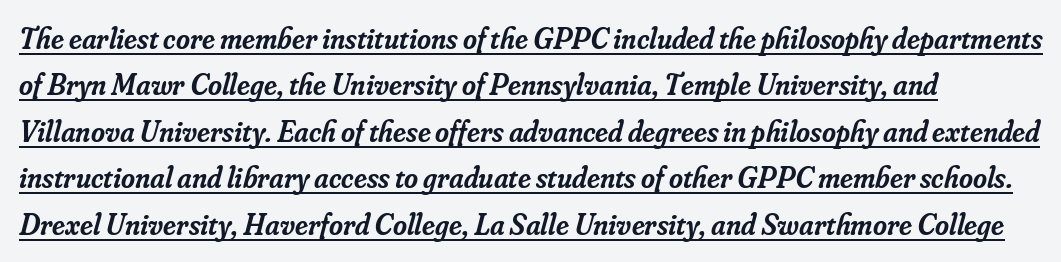
The image shows 30 px semibold serif type, italic (leaning right); set left-aligned, normal line spacing (1.55x), normal letter spacing, underlined; low stroke contrast and a small x-height.
